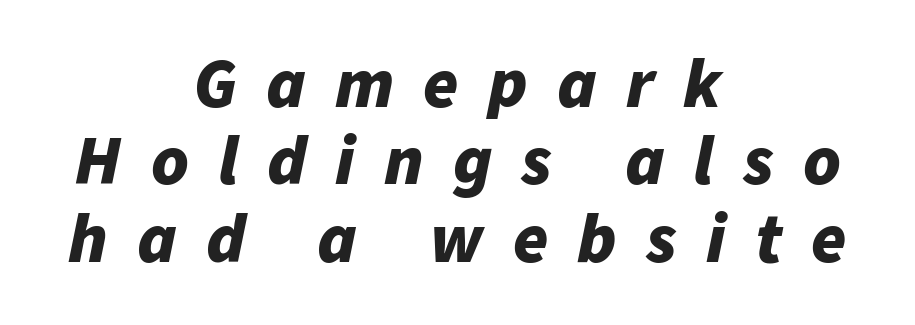
Q: Is the text bold? A: Yes.
Q: Is the text italic (slanted)? A: Yes, it leans right by about 11 degrees.
Q: Is the text underlined? A: No.
Q: How is the paragraph aligned? A: Centered.
Q: Is the spacing between letters normal or unusually wide? A: Unusually wide.
Q: Is the spacing between lines tight, normal or loose? A: Tight.
Q: Width (condensed, normal, or wide)? A: Normal.
Q: Stroke contrast? A: Low.
Q: x-height? A: Medium.
Q: Monospaced? A: No.
